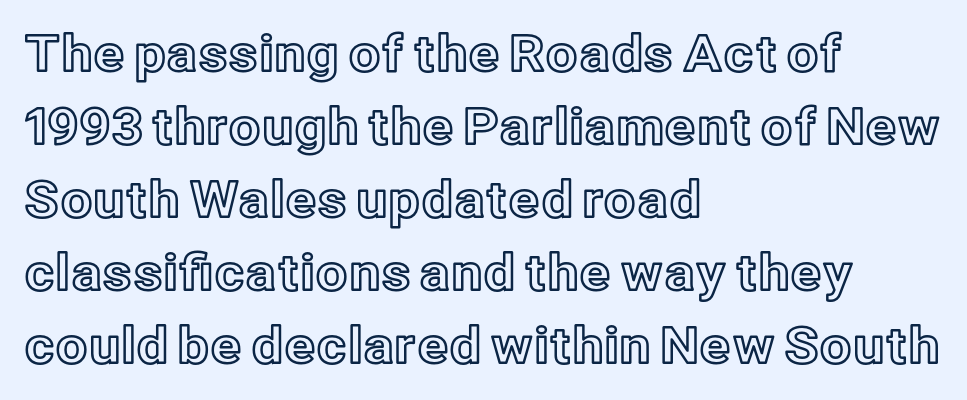
Q: Is the text italic (slanted)? A: No, it is upright.
Q: Is the text underlined? A: No.
Q: How is the paragraph aligned? A: Left-aligned.
Q: Is the spacing between letters normal or unusually wide? A: Normal.
Q: Is the spacing between lines tight, normal or loose? A: Normal.
Q: Width (condensed, normal, or wide)? A: Normal.
Q: x-height? A: Medium.
Q: Monospaced? A: No.
